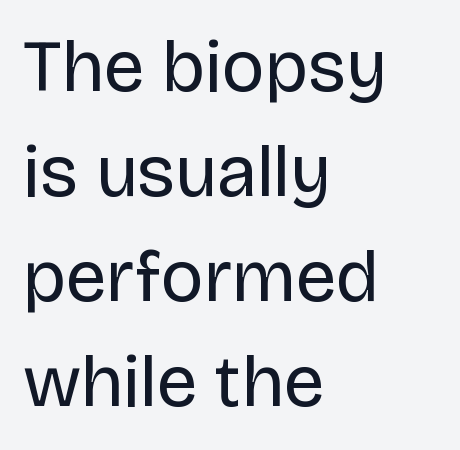
It's the straight-up-and-down kind of type. Typographically, this falls in the sans-serif category. Here the designer chose a conventional face with non-uniform glyph widths. How would I describe the line gaps? Plain and ordinary.
